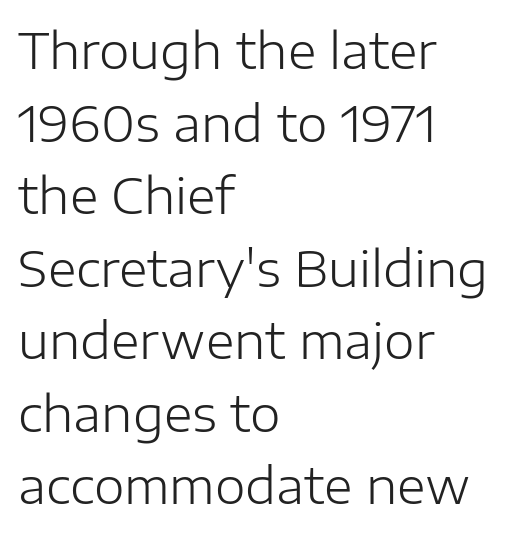
{"serif": "no", "italic": "no", "bold": "no", "weight": "light", "width": "normal", "stroke_contrast": "low", "x_height": "medium", "monospaced": "no", "underline": "no", "align": "left", "line_spacing": "normal", "line_spacing_ratio": 1.48, "letter_spacing": "normal", "letter_spacing_em": 0.0, "glyph_px": 49}
